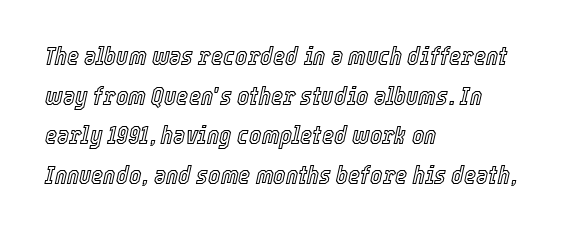
The space beneath each line is pristine and unruled. Yep, that's italic — everything's leaning. Horizontal alignment here is leftward, the default for most running prose. A normal amount of white space separates one row of letters from the next. The tracking reads as untouched default to a designer's eye.
